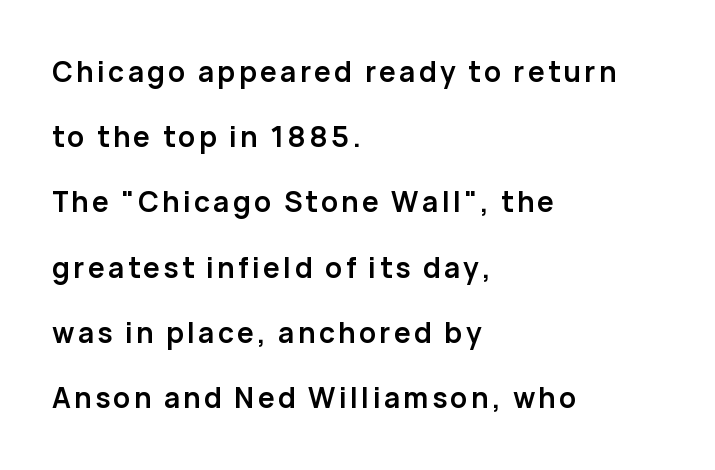
The image shows 28 px semibold sans-serif type, upright; set left-aligned, loose line spacing (2.33x), not underlined; low stroke contrast and a medium x-height.
